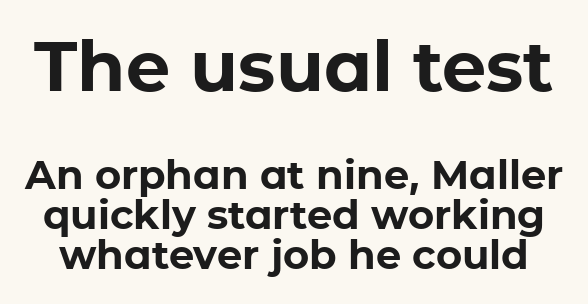
Q: Is the text bold? A: Yes.
Q: Is the text italic (slanted)? A: No, it is upright.
Q: Is the typeface a serif or a sans-serif typeface? A: Sans-serif.
Q: Is the text underlined? A: No.
Q: Is the spacing between letters normal or unusually wide? A: Normal.
Q: Is the spacing between lines tight, normal or loose? A: Tight.
Q: Which block of text is set in a larger size, the first (top) or the second (bottom)? A: The first (top) one.
Q: Width (condensed, normal, or wide)? A: Normal.
Q: Stroke contrast? A: Low.
Q: x-height? A: Medium.
Q: Monospaced? A: No.
